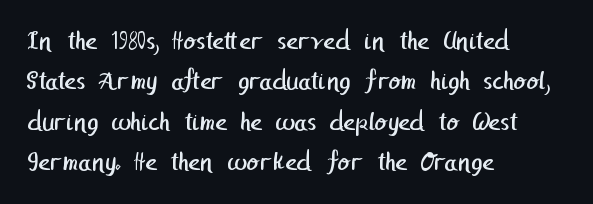
{"serif": "no", "bold": "no", "weight": "regular", "width": "normal", "stroke_contrast": "low", "x_height": "medium", "underline": "no", "align": "left", "line_spacing": "normal", "line_spacing_ratio": 1.44, "letter_spacing": "normal", "letter_spacing_em": 0.0, "glyph_px": 28}
